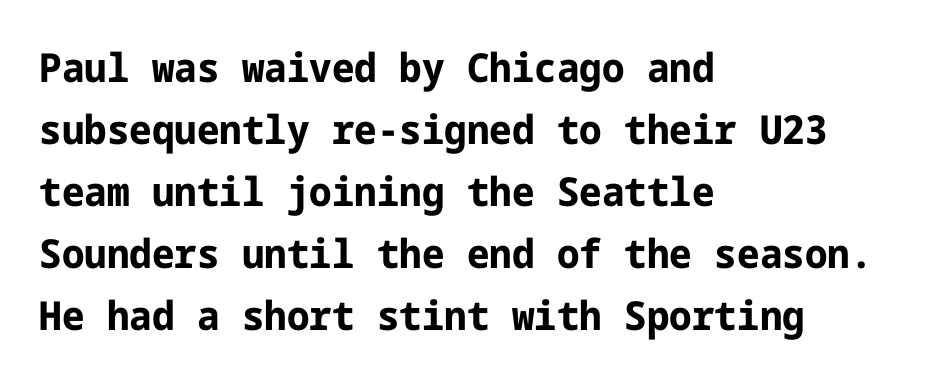
Q: Is the text bold? A: Yes.
Q: Is the text italic (slanted)? A: No, it is upright.
Q: Is the typeface a serif or a sans-serif typeface? A: Sans-serif.
Q: Is the text underlined? A: No.
Q: How is the paragraph aligned? A: Left-aligned.
Q: Is the spacing between letters normal or unusually wide? A: Normal.
Q: Is the spacing between lines tight, normal or loose? A: Normal.
Q: Width (condensed, normal, or wide)? A: Normal.
Q: Stroke contrast? A: Low.
Q: x-height? A: Medium.
